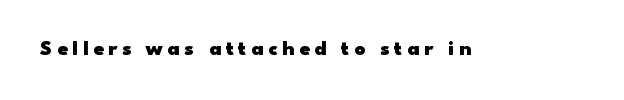
Characters remain perfectly vertical along every line. The letterforms stand isolated, each surrounded by extra space. The space directly below the letters is spotless. The glyphs have the mass of a bold cut.
